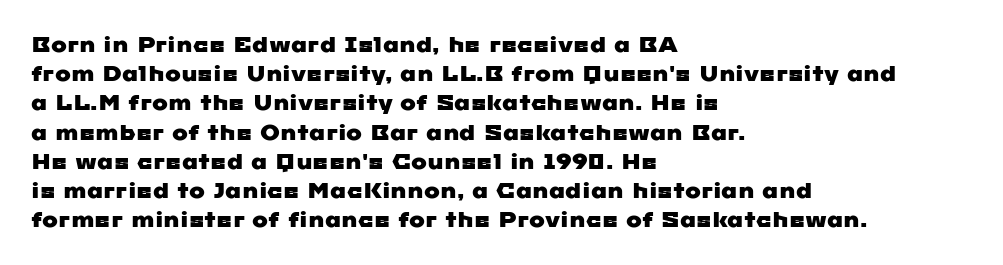
The image shows 21 px text type; set left-aligned, normal line spacing (1.39x), normal letter spacing, not underlined.
